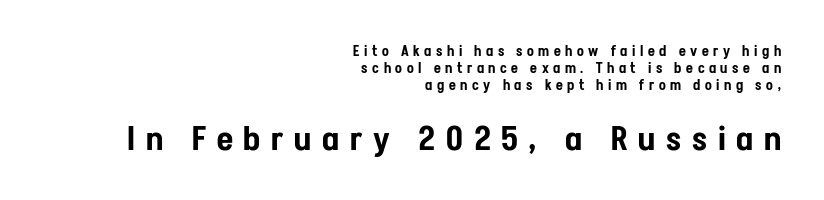
{"serif": "no", "italic": "no", "width": "condensed", "stroke_contrast": "low", "x_height": "medium", "monospaced": "no", "underline": "no", "align": "right", "line_spacing_ratio": 1.2, "letter_spacing": "wide", "letter_spacing_em": 0.33, "larger_block": "second", "size_ratio": 2.36, "glyph_px": 33}
